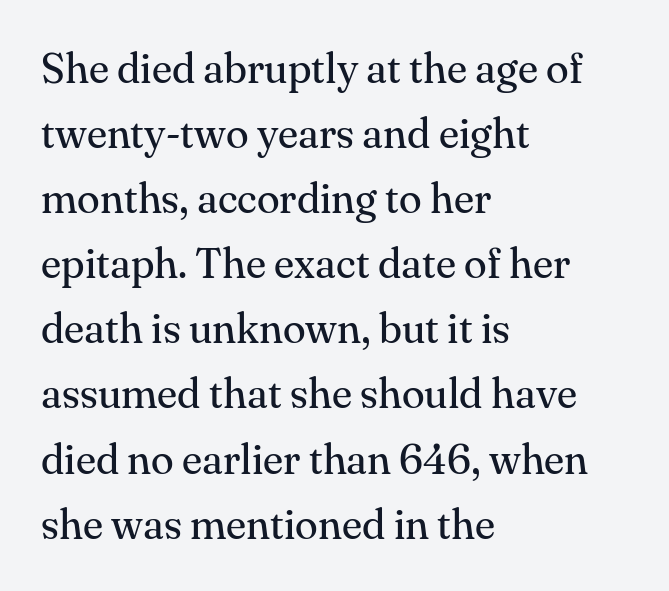
{"serif": "yes", "italic": "no", "bold": "no", "weight": "regular", "width": "normal", "stroke_contrast": "medium", "x_height": "small", "monospaced": "no", "underline": "no", "align": "left", "line_spacing": "normal", "line_spacing_ratio": 1.55, "letter_spacing": "normal", "letter_spacing_em": 0.0, "glyph_px": 42}
